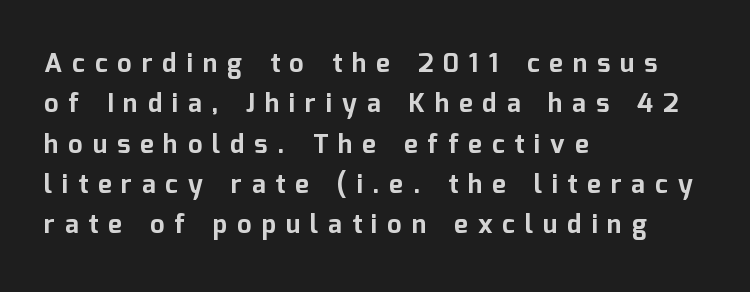
{"italic": "no", "bold": "yes", "underline": "no", "align": "left", "line_spacing": "normal", "line_spacing_ratio": 1.55, "letter_spacing": "wide", "letter_spacing_em": 0.38, "glyph_px": 26}
